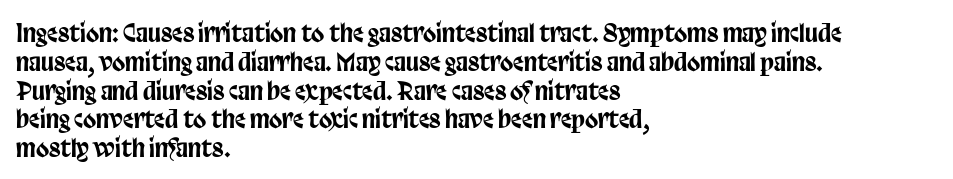
The image shows 24 px text type, upright; set left-aligned, line spacing 1.2x, normal letter spacing, not underlined.
